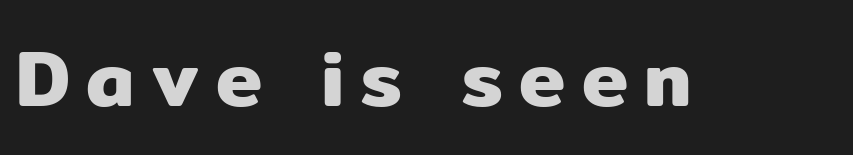
Q: Is the text italic (slanted)? A: No, it is upright.
Q: Is the typeface a serif or a sans-serif typeface? A: Sans-serif.
Q: Is the text underlined? A: No.
Q: Is the spacing between letters normal or unusually wide? A: Unusually wide.
Q: Width (condensed, normal, or wide)? A: Normal.
Q: Stroke contrast? A: Low.
Q: x-height? A: Medium.
Q: Monospaced? A: No.
